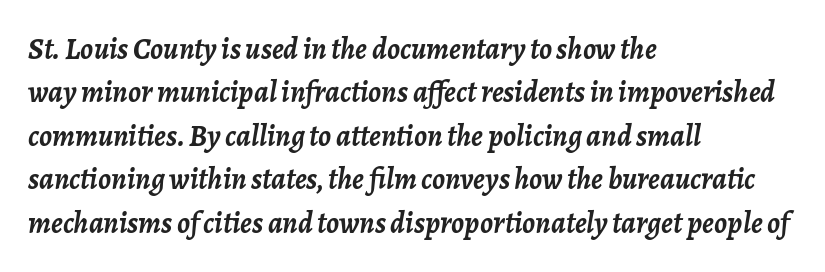
{"italic": "yes", "lean": "right", "slant_degrees": 7, "bold": "yes", "weight": "semibold", "width": "normal", "stroke_contrast": "low", "x_height": "medium", "monospaced": "no", "underline": "no", "align": "left", "line_spacing": "normal", "line_spacing_ratio": 1.45, "letter_spacing": "normal", "letter_spacing_em": 0.0, "glyph_px": 30}
